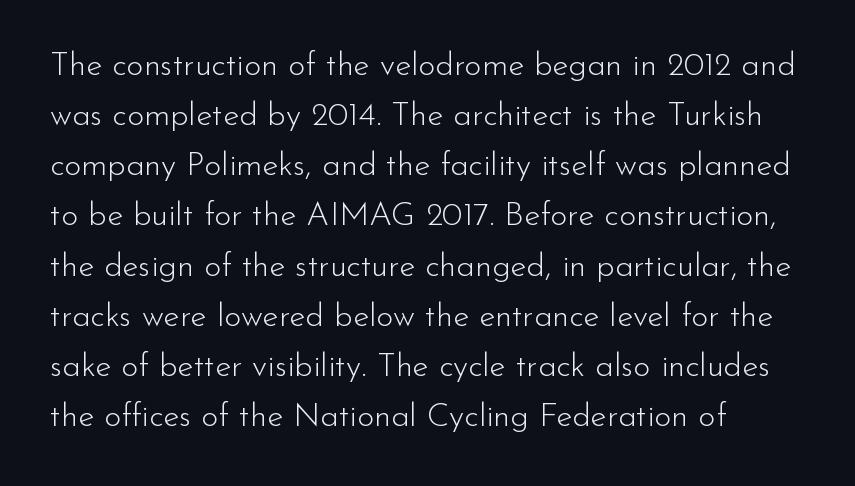
{"serif": "no", "italic": "no", "bold": "no", "weight": "light", "width": "normal", "stroke_contrast": "low", "x_height": "small", "monospaced": "no", "underline": "no", "align": "left", "line_spacing": "normal", "line_spacing_ratio": 1.52, "letter_spacing": "normal", "letter_spacing_em": 0.0, "glyph_px": 33}
